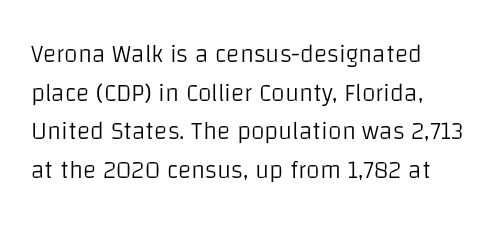
Notice how descenders clear the ascenders below comfortably — that's standard leading. Posture: vertical. Letter spacing: default. This rendering uses left alignment, leaving the right contour irregular.
